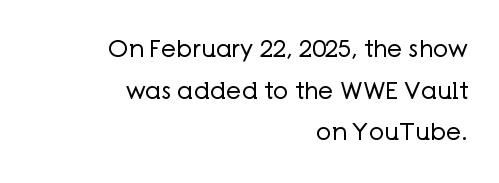
{"italic": "no", "bold": "no", "underline": "no", "align": "right", "line_spacing_ratio": 1.73, "letter_spacing": "normal", "letter_spacing_em": 0.0, "glyph_px": 24}
